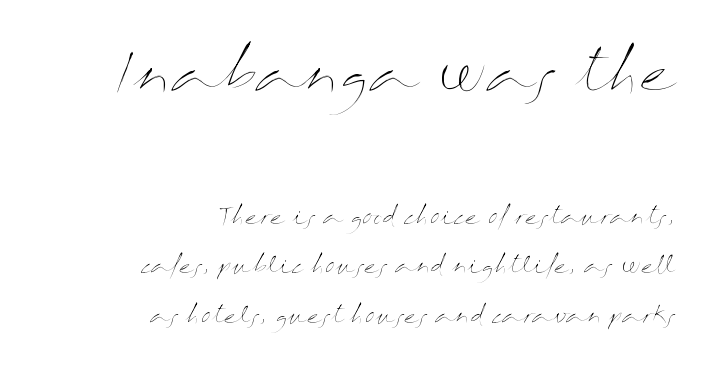
{"bold": "no", "weight": "thin", "width": "wide", "stroke_contrast": "medium", "x_height": "medium", "monospaced": "no", "underline": "no", "align": "right", "line_spacing": "loose", "line_spacing_ratio": 2.24, "letter_spacing": "normal", "letter_spacing_em": 0.0, "larger_block": "first", "size_ratio": 2.45, "glyph_px": 54}
